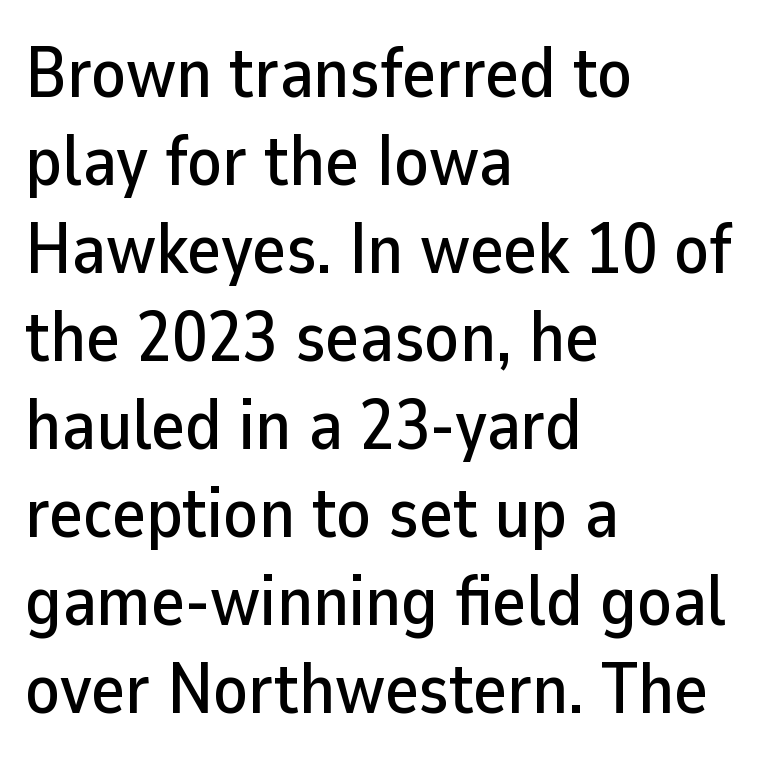
{"serif": "no", "italic": "no", "width": "normal", "stroke_contrast": "low", "x_height": "medium", "monospaced": "no", "underline": "no", "align": "left", "line_spacing_ratio": 1.24, "letter_spacing": "normal", "letter_spacing_em": 0.0, "glyph_px": 71}
